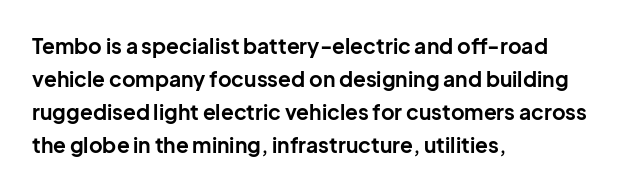
The sample has been set heavy, in full bold. Any mark beneath the type? The region is blank. The ragged edge is on the right, which tells us the setting is flush left. This sample uses plain, unmodified letter spacing. Posture: vertical. Does the leading feel generous? No, just average.
